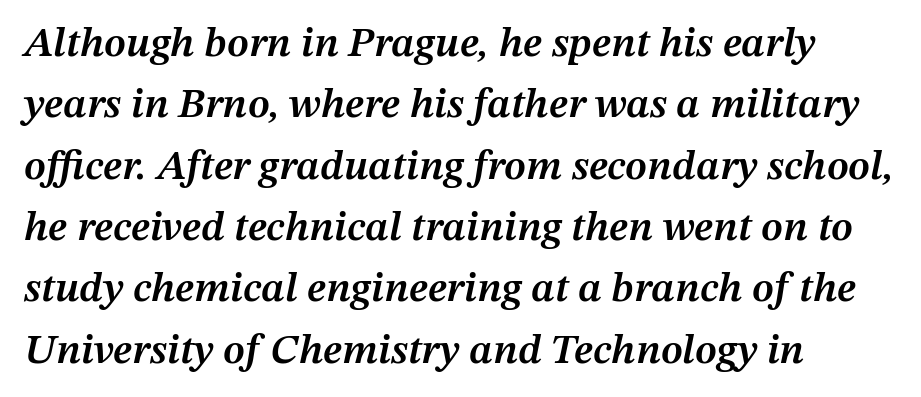
Q: Is the text bold? A: Semi-bold.
Q: Is the text italic (slanted)? A: Yes, it leans right by about 12 degrees.
Q: Is the text underlined? A: No.
Q: How is the paragraph aligned? A: Left-aligned.
Q: Is the spacing between letters normal or unusually wide? A: Normal.
Q: Is the spacing between lines tight, normal or loose? A: Normal.
Q: Width (condensed, normal, or wide)? A: Normal.
Q: Stroke contrast? A: Medium.
Q: x-height? A: Medium.
Q: Monospaced? A: No.
